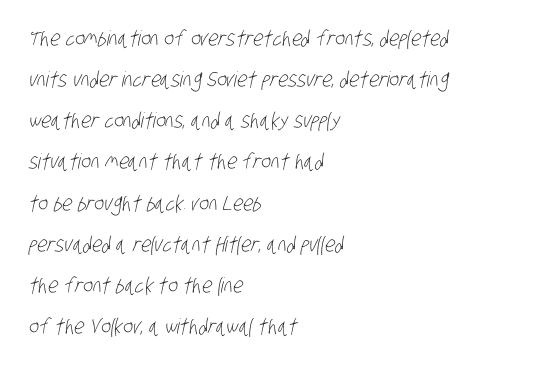
{"bold": "no", "underline": "no", "align": "left", "line_spacing": "loose", "line_spacing_ratio": 1.96, "letter_spacing": "normal", "letter_spacing_em": 0.0, "glyph_px": 21}
